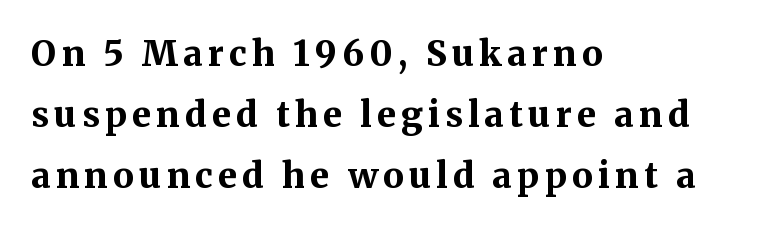
{"serif": "yes", "italic": "no", "bold": "yes", "weight": "bold", "width": "normal", "stroke_contrast": "medium", "x_height": "medium", "monospaced": "no", "underline": "no", "align": "left", "line_spacing_ratio": 1.74, "glyph_px": 35}
